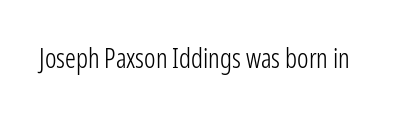
Has an underline been added? It has not. The type is set solid horizontally, with unmodified tracking. The characters are drawn with everyday or finer stroke widths. Every character sits straight up, as roman type does.
